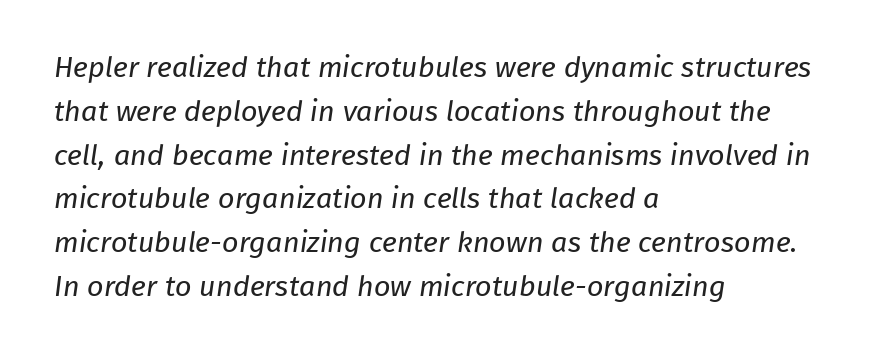
Stroke terminals: plain, sans-serif. Has an underline been added? It has not. Varying glyph widths throughout — classic text-font behaviour. Whoever set this chose a conventional vertical rhythm.
